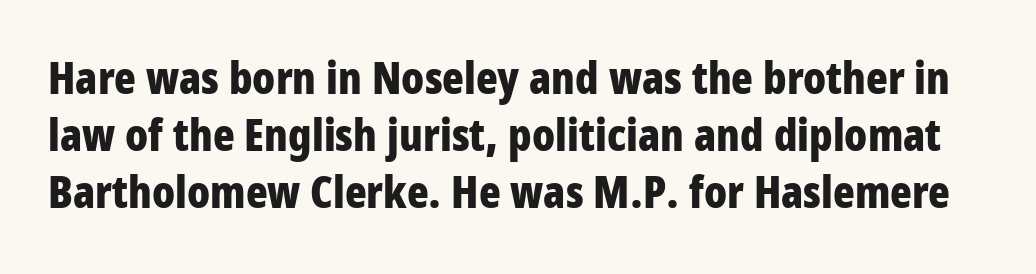
A typesetter would call this proportional, since set widths differ per character. The foot of each line stays bare and open. Regular leading. The font's upright variant was chosen for this text. Chunky letters — that's bold for sure. You can tell from the bare stems that sans-serif type was used.
